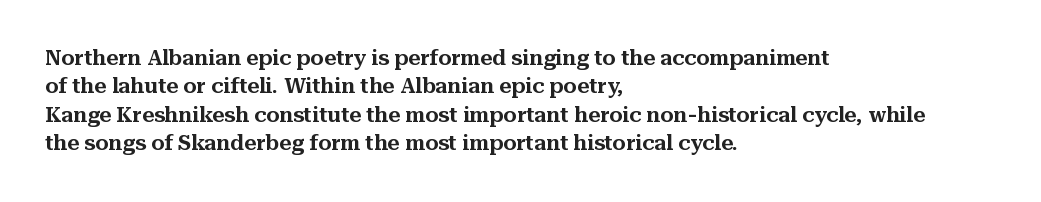
Posture: upright roman. The foot of each line stays bare and open. The passage shown stacks its lines at a standard gap. Alignment: flush left. The horizontal fit of the characters is conventional and even.
